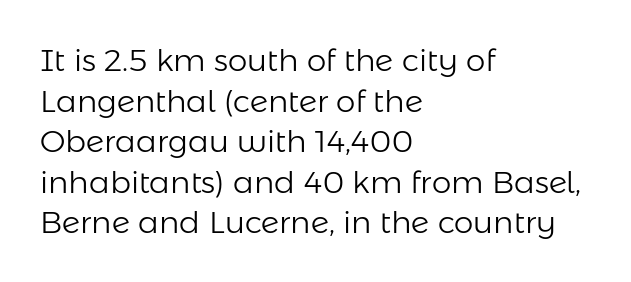
{"serif": "no", "italic": "no", "bold": "no", "weight": "light", "width": "normal", "stroke_contrast": "low", "x_height": "medium", "monospaced": "no", "underline": "no", "align": "left", "line_spacing": "normal", "line_spacing_ratio": 1.31, "letter_spacing": "normal", "letter_spacing_em": 0.0, "glyph_px": 31}
